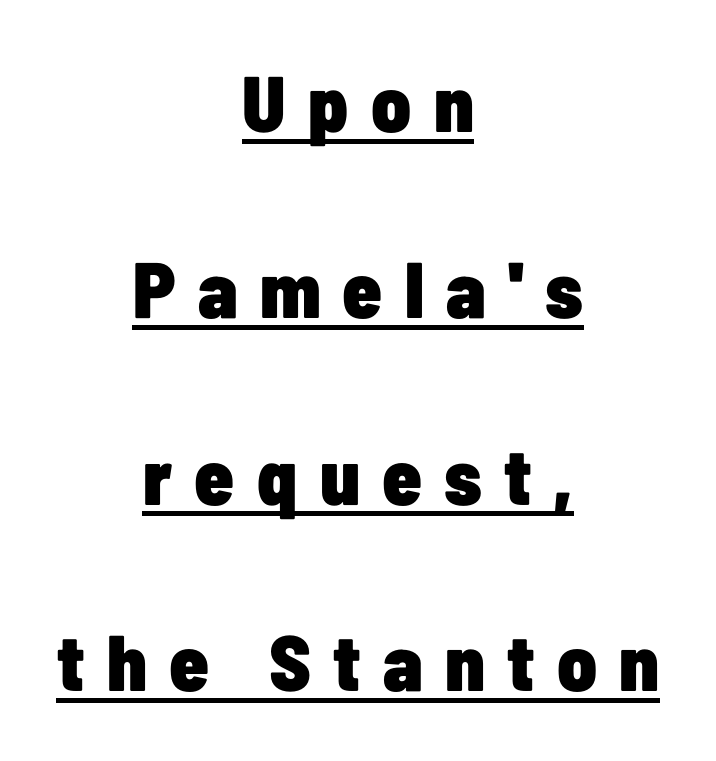
Q: Is the text bold? A: Yes.
Q: Is the text italic (slanted)? A: No, it is upright.
Q: Is the typeface a serif or a sans-serif typeface? A: Sans-serif.
Q: Is the text underlined? A: Yes.
Q: How is the paragraph aligned? A: Centered.
Q: Is the spacing between letters normal or unusually wide? A: Unusually wide.
Q: Is the spacing between lines tight, normal or loose? A: Loose.
Q: Width (condensed, normal, or wide)? A: Condensed.
Q: Stroke contrast? A: Low.
Q: x-height? A: Medium.
Q: Monospaced? A: No.
